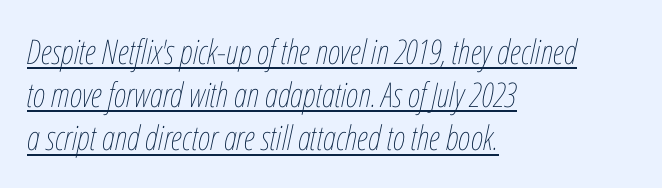
The image shows 34 px thin, condensed type, italic (leaning right); set left-aligned, normal line spacing (1.27x), normal letter spacing, underlined; low stroke contrast and a medium x-height.
